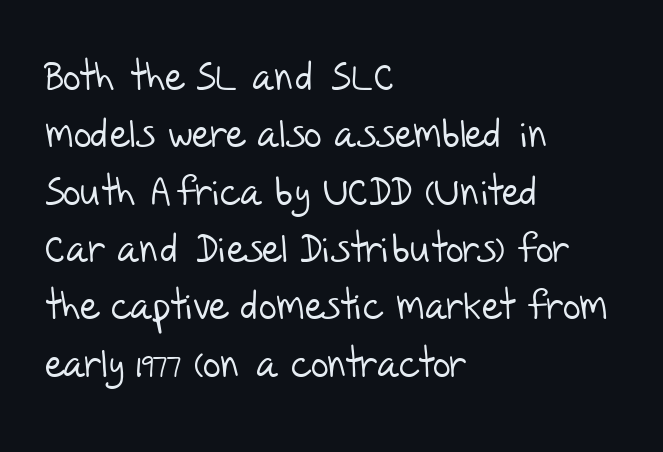
Spacing between characters is what you'd get straight out of the box. The rows are spaced the way most documents space them. Heaviness? Minimal to ordinary, like unemphasized prose. Type style note: lacks serifs. The compositor pushed each line to the left boundary.
